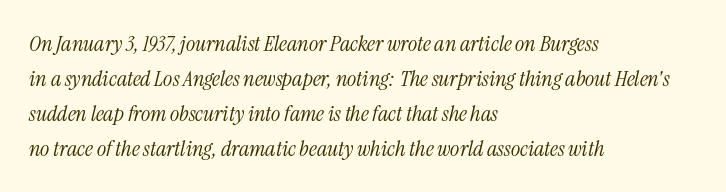
Q: Is the text bold? A: No.
Q: Is the text italic (slanted)? A: Yes, it leans right by about 13 degrees.
Q: Is the text underlined? A: No.
Q: How is the paragraph aligned? A: Left-aligned.
Q: Is the spacing between letters normal or unusually wide? A: Normal.
Q: Is the spacing between lines tight, normal or loose? A: Normal.
